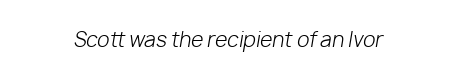
Looking at the ascenders, they clearly lean. The gaps between neighbouring characters are ordinary and unremarkable. Any mark beneath the type? The region is blank. This reads as an unemphasized weight, regular at the heaviest.
